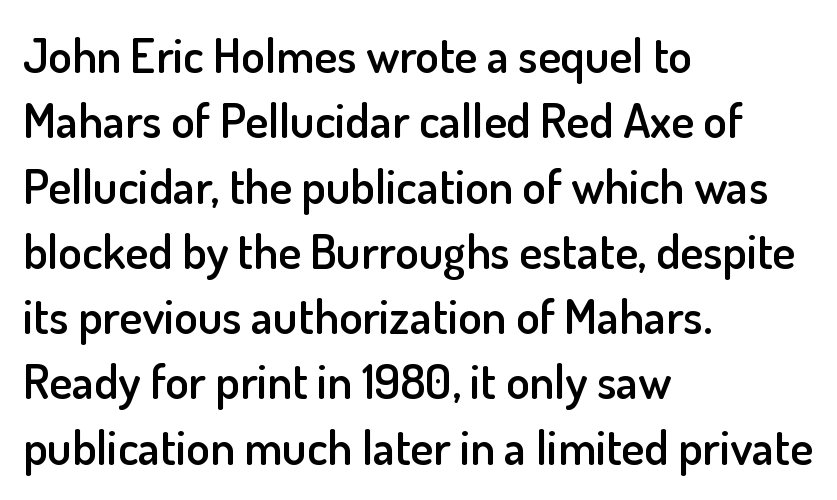
The letters advance in unequal steps, a hallmark of proportional type. Nothing unusual about the tracking: characters are spaced as the font intends. Interline gaps are of average width in this sample. The lines are quadded left. Are there feet on the stems? There aren't — it's a sans.
